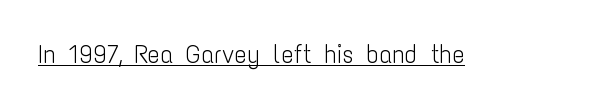
The image shows 26 px text type, upright; set normal letter spacing, underlined.
